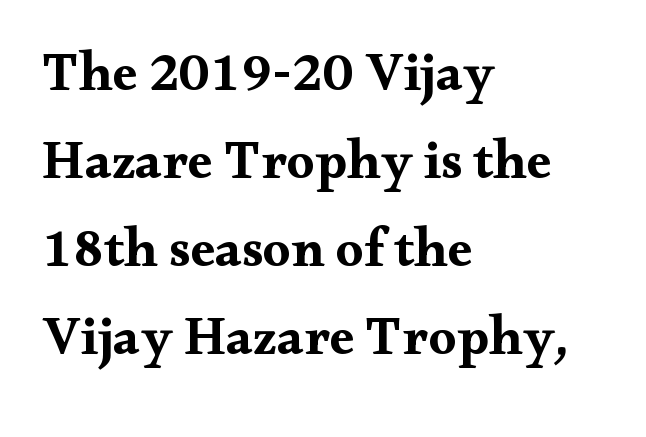
Is this a fixed-width face? No — the glyphs have proportional, varying widths. The tracking reads as untouched default to a designer's eye. The typesetter chose a ragged-right arrangement here. Bold? Absolutely — the strokes are thick and heavy.
